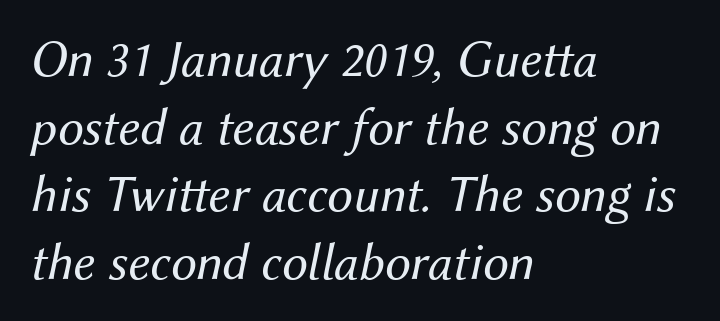
The image shows 52 px regular-weight type, italic (leaning right); set left-aligned, normal line spacing (1.3x), normal letter spacing, not underlined; medium stroke contrast and a medium x-height.
